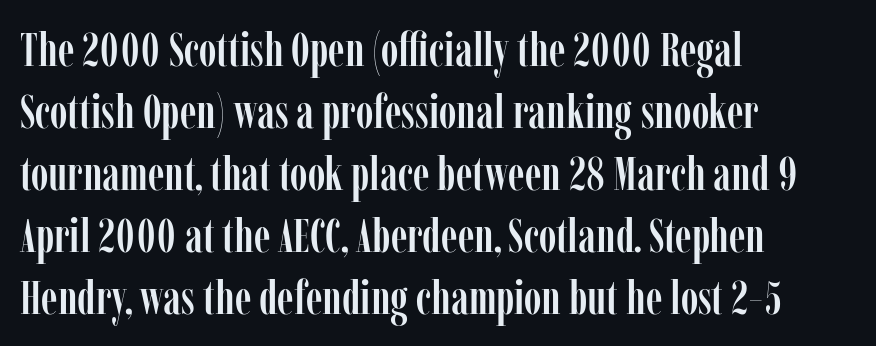
Leading: standard. The axis of the letterforms is exactly vertical. Is the letter spacing exaggerated? No — it looks like the ordinary default. Here the designer chose a conventional face with non-uniform glyph widths. Plain, unruled lines of type.
